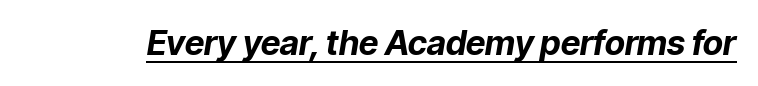
{"italic": "yes", "lean": "right", "slant_degrees": 9, "bold": "yes", "weight": "bold", "width": "normal", "stroke_contrast": "low", "x_height": "medium", "monospaced": "no", "underline": "yes", "letter_spacing": "normal", "letter_spacing_em": 0.0, "glyph_px": 34}
